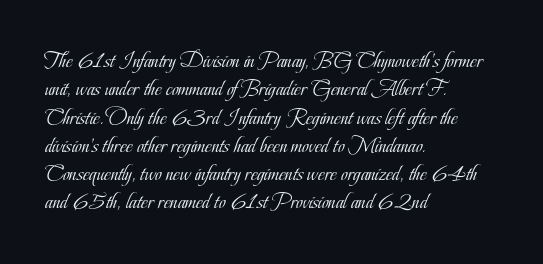
{"bold": "no", "underline": "no", "align": "left", "line_spacing_ratio": 1.23, "letter_spacing": "normal", "letter_spacing_em": 0.0, "glyph_px": 23}
